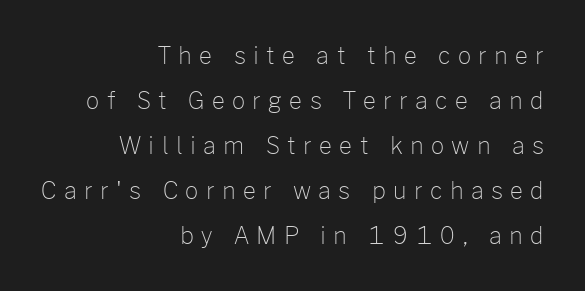
{"italic": "no", "bold": "no", "underline": "no", "align": "right", "line_spacing": "loose", "line_spacing_ratio": 1.96, "letter_spacing": "wide", "letter_spacing_em": 0.32, "glyph_px": 23}
